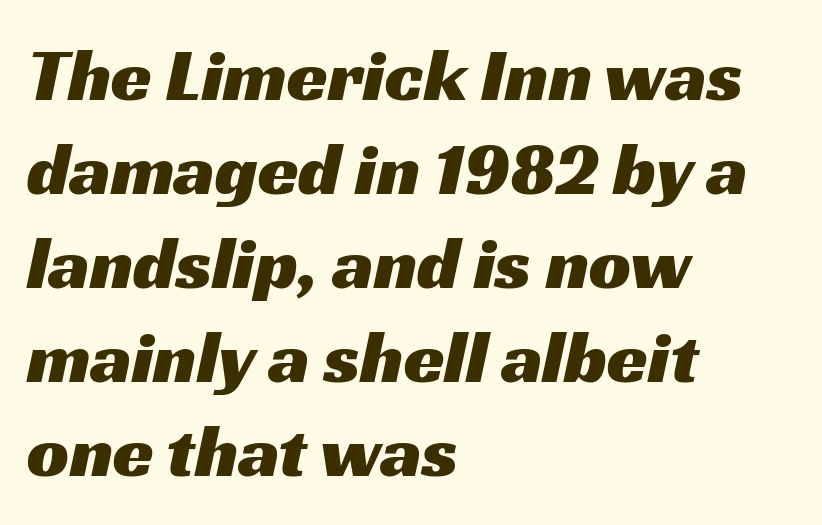
The image shows 74 px wide sans-serif type; set left-aligned, normal line spacing (1.27x), normal letter spacing, not underlined; medium stroke contrast and a medium x-height.
